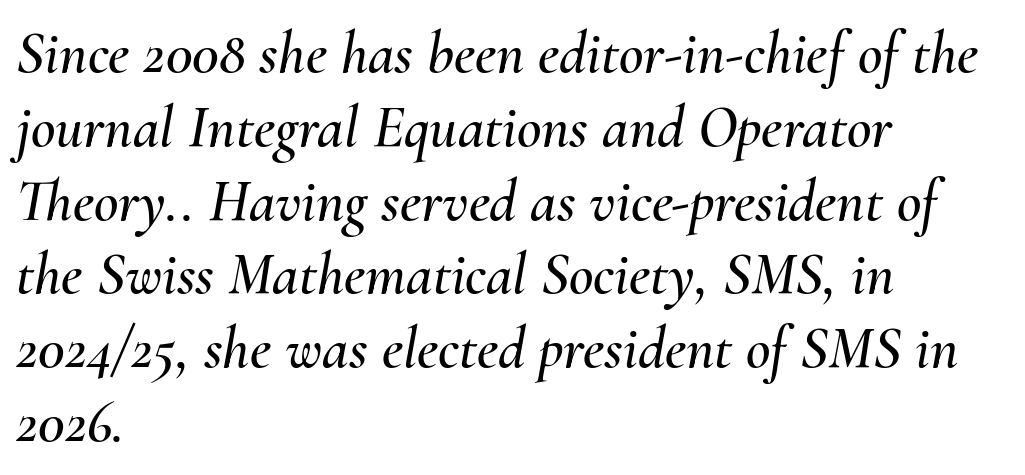
The image shows 60 px text type, italic (leaning right); set left-aligned, line spacing 1.23x, normal letter spacing, not underlined; medium stroke contrast and a small x-height.
